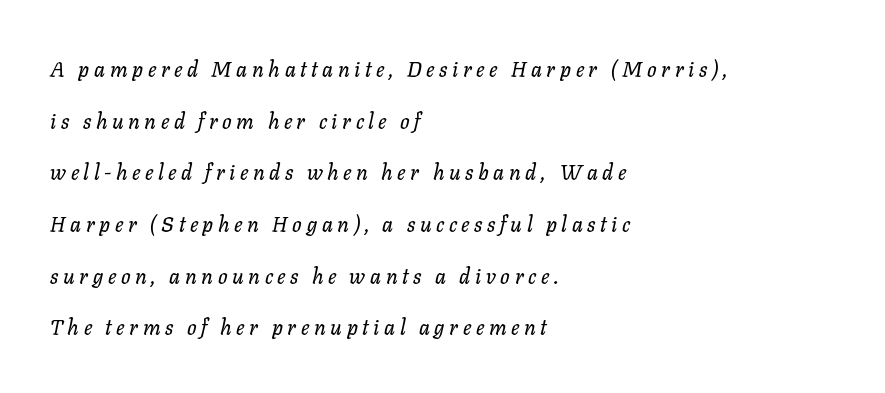
Honestly, the letter spacing is so wide it's the main thing you notice. Designer's note — italics engaged. Underline: absent. Summary of vertical rhythm: relaxed, with wide interline spacing.
